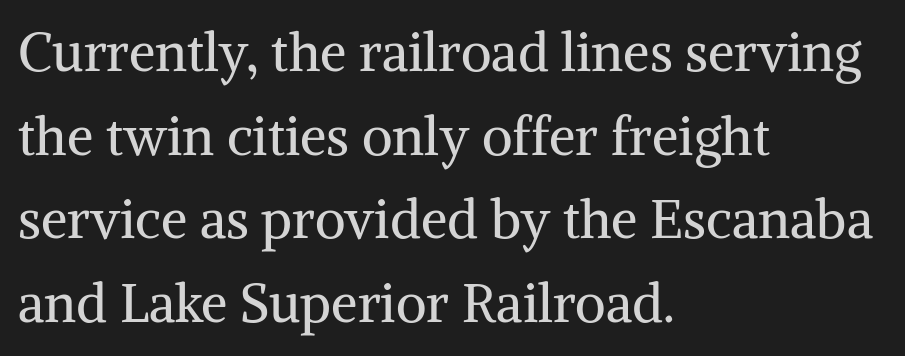
{"serif": "yes", "italic": "no", "bold": "no", "weight": "regular", "width": "normal", "stroke_contrast": "medium", "x_height": "medium", "monospaced": "no", "underline": "no", "align": "left", "line_spacing": "normal", "line_spacing_ratio": 1.58, "letter_spacing": "normal", "letter_spacing_em": 0.0, "glyph_px": 53}
